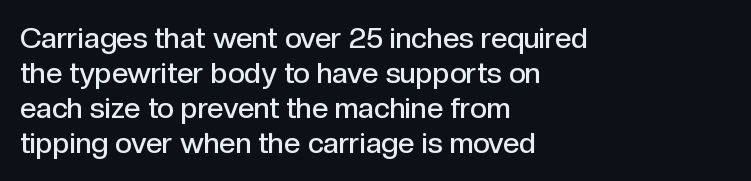
{"serif": "no", "italic": "no", "bold": "semi", "weight": "semibold", "width": "normal", "x_height": "medium", "monospaced": "no", "underline": "no", "align": "left", "line_spacing_ratio": 1.21, "letter_spacing": "normal", "letter_spacing_em": 0.0, "glyph_px": 29}
